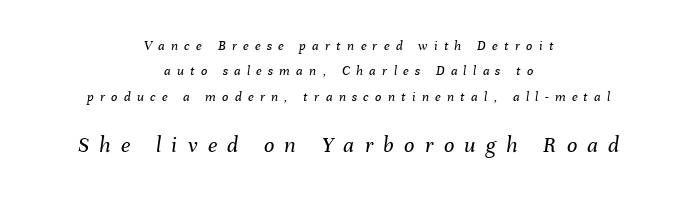
{"italic": "yes", "lean": "right", "slant_degrees": 8, "bold": "no", "underline": "no", "align": "center", "line_spacing_ratio": 1.81, "letter_spacing": "wide", "letter_spacing_em": 0.45, "larger_block": "second", "size_ratio": 1.64, "glyph_px": 23}
